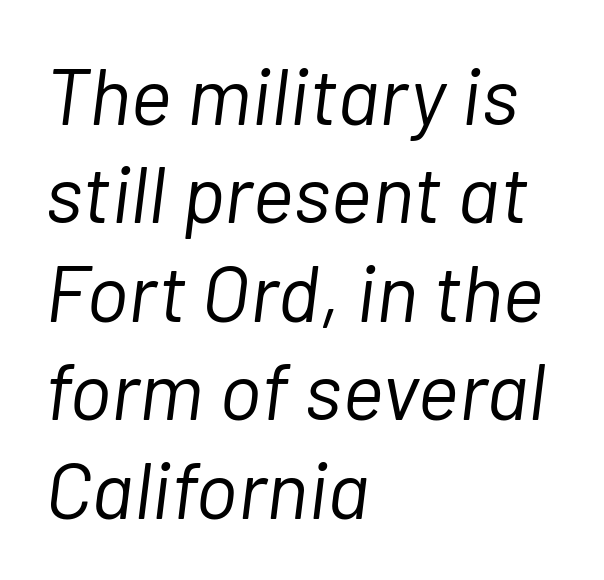
The image shows 80 px light type, italic (leaning right); set left-aligned, line spacing 1.23x, normal letter spacing, not underlined; low stroke contrast and a medium x-height.
